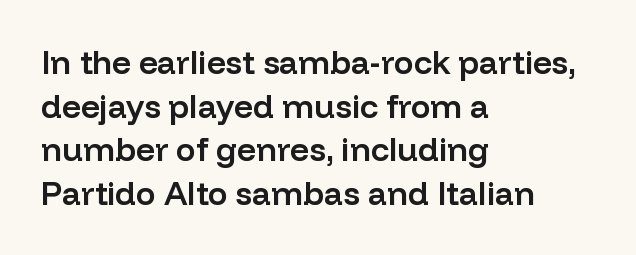
The type family on display is of the sans-serif kind. The lettering stays uniformly vertical, giving the passage a roman look. Students, this is semibold: more ink than regular, less than bold. This sample has the flowing, uneven cadence of proportional lettering. This rendering leaves character spacing at its baseline value. Line starts are locked; line ends wander.
